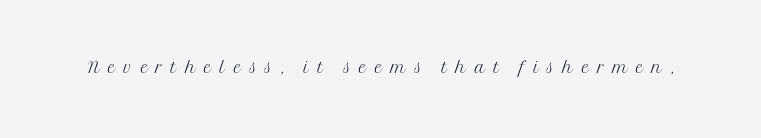
{"bold": "no", "underline": "no", "letter_spacing": "wide", "letter_spacing_em": 0.37, "glyph_px": 23}
